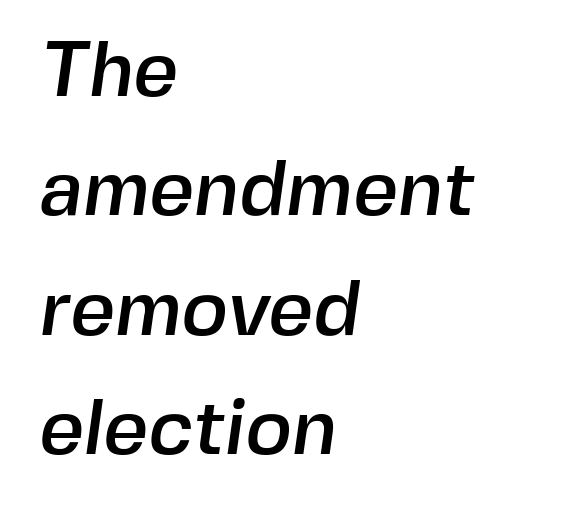
{"serif": "no", "width": "normal", "x_height": "medium", "monospaced": "no", "underline": "no", "align": "left", "line_spacing": "normal", "line_spacing_ratio": 1.53, "letter_spacing": "normal", "letter_spacing_em": 0.0, "glyph_px": 78}
